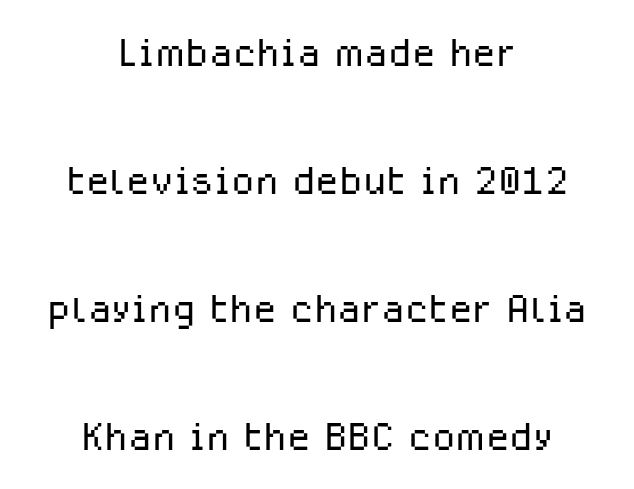
The image shows 54 px light sans-serif type, upright; set centered, loose line spacing (2.37x), normal letter spacing, not underlined; low stroke contrast and a medium x-height.
